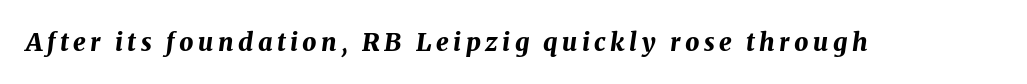
Q: Is the text bold? A: Yes.
Q: Is the text italic (slanted)? A: Yes, it leans right by about 8 degrees.
Q: Is the text underlined? A: No.
